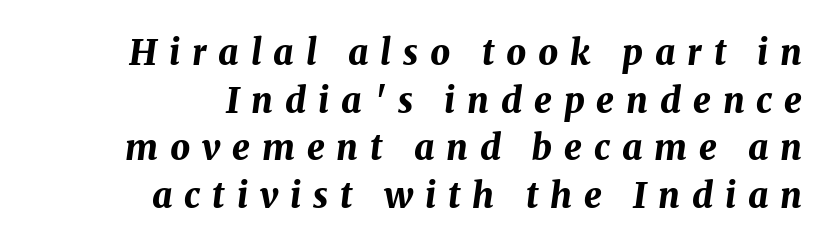
Q: Is the text bold? A: Yes.
Q: Is the text italic (slanted)? A: Yes, it leans right by about 8 degrees.
Q: Is the text underlined? A: No.
Q: How is the paragraph aligned? A: Right-aligned.
Q: Is the spacing between letters normal or unusually wide? A: Unusually wide.
Q: Is the spacing between lines tight, normal or loose? A: Normal.
Q: Width (condensed, normal, or wide)? A: Normal.
Q: Stroke contrast? A: Medium.
Q: x-height? A: Medium.
Q: Monospaced? A: No.
